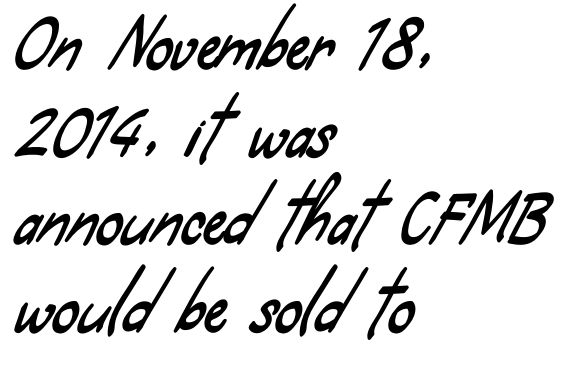
{"serif": "no", "width": "condensed", "stroke_contrast": "low", "x_height": "small", "monospaced": "no", "underline": "no", "align": "left", "line_spacing": "normal", "line_spacing_ratio": 1.35, "letter_spacing": "normal", "letter_spacing_em": 0.0, "glyph_px": 65}
